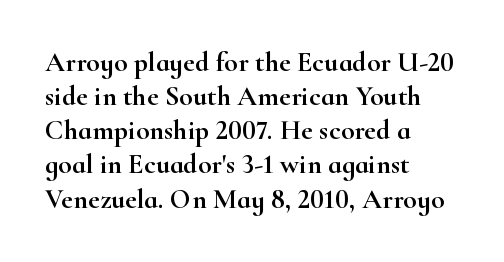
The image shows 28 px wide serif type, upright; set left-aligned, line spacing 1.22x, normal letter spacing, not underlined; high stroke contrast and a small x-height.
